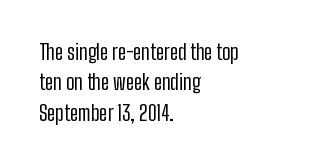
Q: Is the text bold? A: No.
Q: Is the text italic (slanted)? A: No, it is upright.
Q: Is the text underlined? A: No.
Q: How is the paragraph aligned? A: Left-aligned.
Q: Is the spacing between letters normal or unusually wide? A: Normal.
Q: Is the spacing between lines tight, normal or loose? A: Normal.
